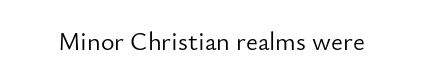
A roman cut, with each character standing at attention. Decoration check: the copy has no underline. The gaps between neighbouring characters are ordinary and unremarkable. Bold? No — there's no thickening of the strokes.
